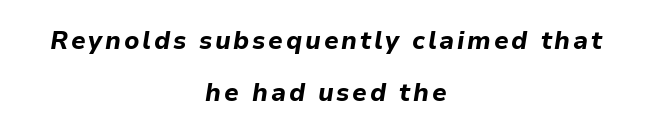
Caption: multi-line text, centered on the measure. The space beneath each line is pristine and unruled. Every character sits at an angle, as italics do. If you measured baseline to baseline, you'd find a long distance. Plenty of ink on the page — the face is bold.
